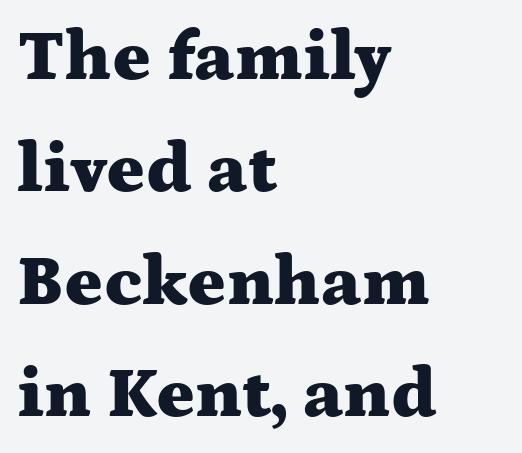
The image shows 72 px heavy, wide serif type, upright; set left-aligned, normal line spacing (1.56x), normal letter spacing, not underlined; medium stroke contrast and a medium x-height.
